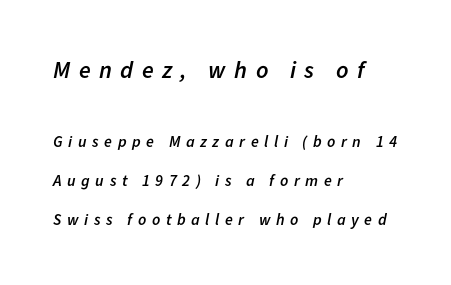
The image shows 24 px text type, italic (leaning right); set left-aligned, loose line spacing (2.42x), unusually wide letter spacing (+0.35 em), not underlined; the first (top) block is 1.5x larger.
